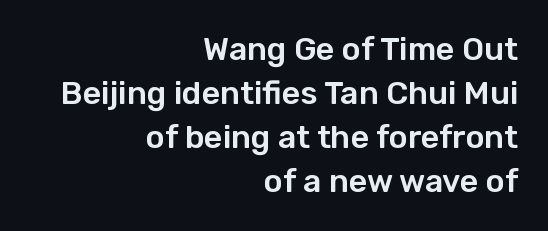
Evenly set lines give the paragraph a standard silhouette. The font's upright variant was chosen for this text. Each letter's strokes conclude bluntly, with no projecting serifs. Does the copy run flush right? Yes — the right margin is perfectly even. The space directly below the letters is spotless.
